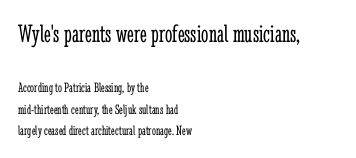
How are the letters spaced? Ordinarily, with no added tracking. The composition opens big and finishes small. Posture: straight, roman, zero tilt. The lines in this sample share a left origin and differ only in where they stop.
